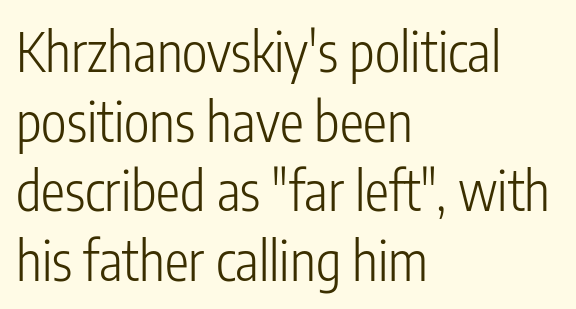
The image shows 54 px light, condensed sans-serif type, upright; set left-aligned, normal line spacing (1.29x), normal letter spacing, not underlined; low stroke contrast and a medium x-height.
